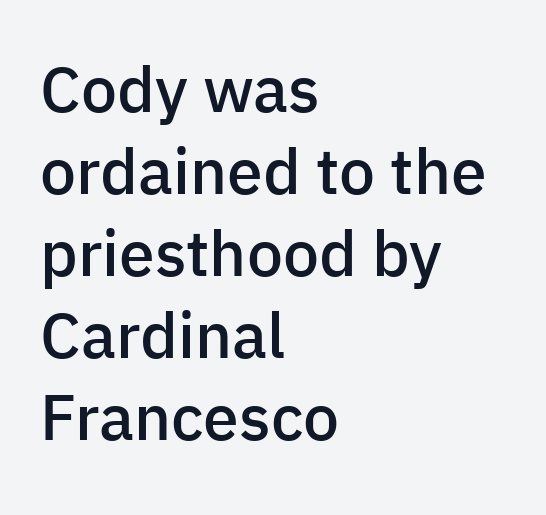
The paragraph has a hard left edge and a soft right edge. Type style note: lacks serifs. The letterforms sit shoulder to shoulder at normal distance. Decoration check: the copy has no underline.
